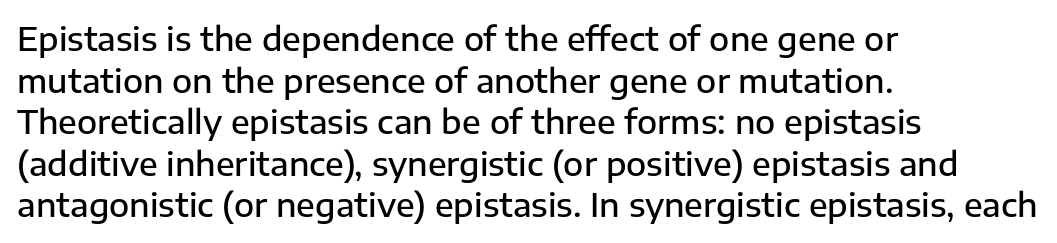
The image shows 33 px semibold sans-serif type, upright; set left-aligned, normal line spacing (1.26x), normal letter spacing, not underlined; low stroke contrast and a medium x-height.
